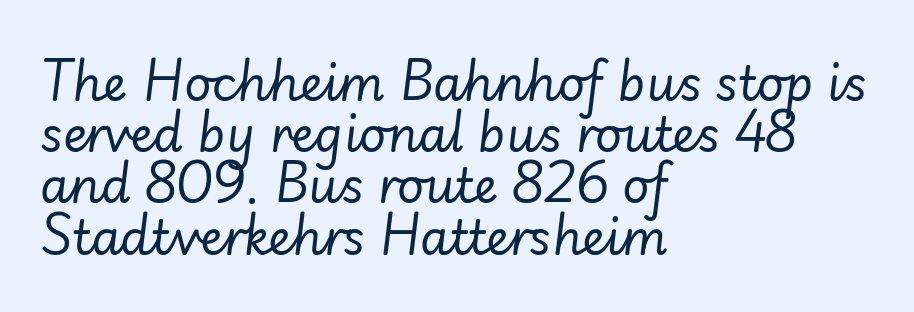
{"italic": "yes", "lean": "right", "slant_degrees": 7, "bold": "no", "weight": "regular", "width": "normal", "stroke_contrast": "low", "x_height": "small", "monospaced": "no", "underline": "no", "align": "left", "line_spacing": "tight", "line_spacing_ratio": 1.09, "letter_spacing": "normal", "letter_spacing_em": 0.0, "glyph_px": 47}
